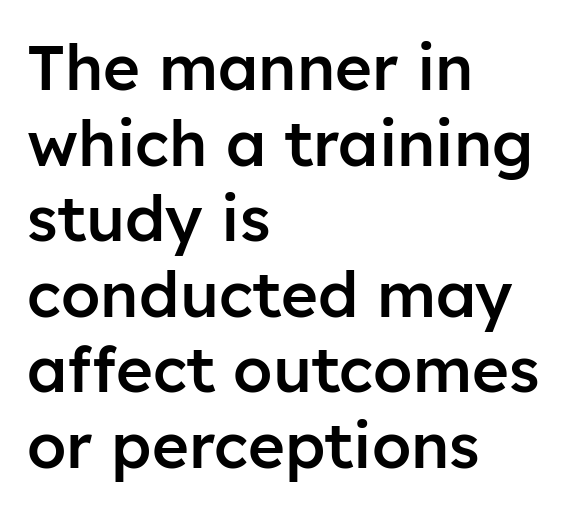
The image shows 63 px semibold sans-serif type, upright; set left-aligned, line spacing 1.2x, normal letter spacing, not underlined; low stroke contrast and a medium x-height.
